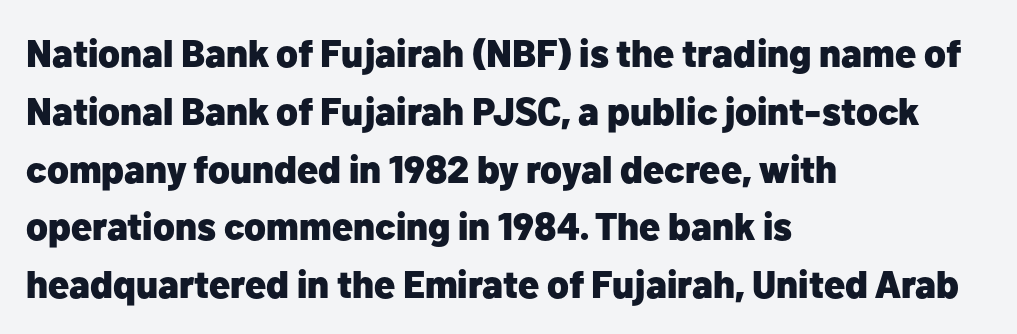
Q: Is the text bold? A: Yes.
Q: Is the text italic (slanted)? A: No, it is upright.
Q: Is the typeface a serif or a sans-serif typeface? A: Sans-serif.
Q: Is the text underlined? A: No.
Q: How is the paragraph aligned? A: Left-aligned.
Q: Is the spacing between letters normal or unusually wide? A: Normal.
Q: Is the spacing between lines tight, normal or loose? A: Normal.
Q: Width (condensed, normal, or wide)? A: Normal.
Q: Stroke contrast? A: Low.
Q: x-height? A: Medium.
Q: Monospaced? A: No.
